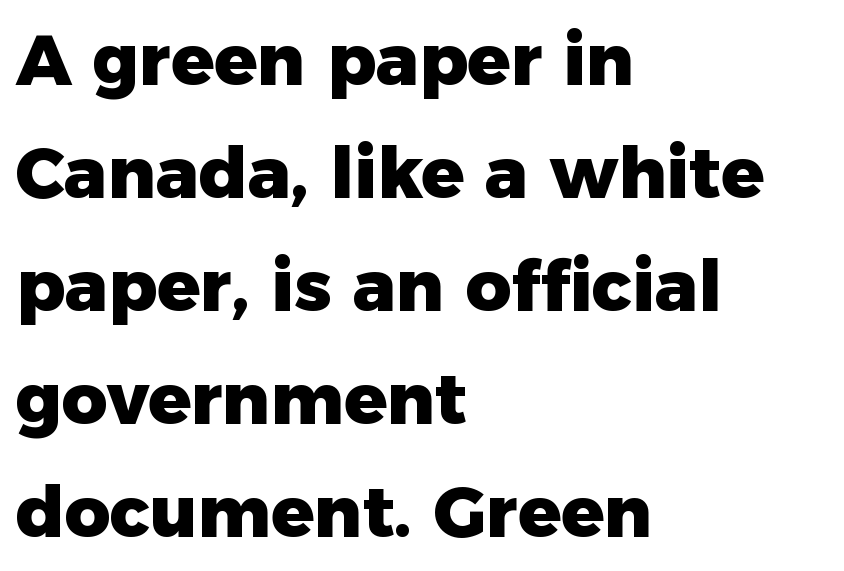
{"serif": "no", "italic": "no", "bold": "yes", "weight": "heavy", "width": "normal", "stroke_contrast": "low", "x_height": "medium", "monospaced": "no", "underline": "no", "align": "left", "line_spacing": "normal", "line_spacing_ratio": 1.59, "letter_spacing": "normal", "letter_spacing_em": 0.0, "glyph_px": 71}
